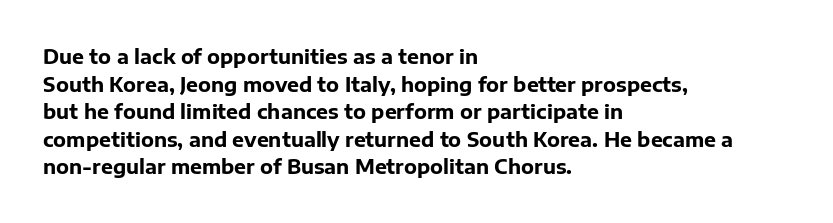
Is the letter spacing exaggerated? No — it looks like the ordinary default. Does the weight exceed regular? Yes, all the way to bold. Layout note: lines flush left. Notice how the stems are strictly vertical — no italics here.
